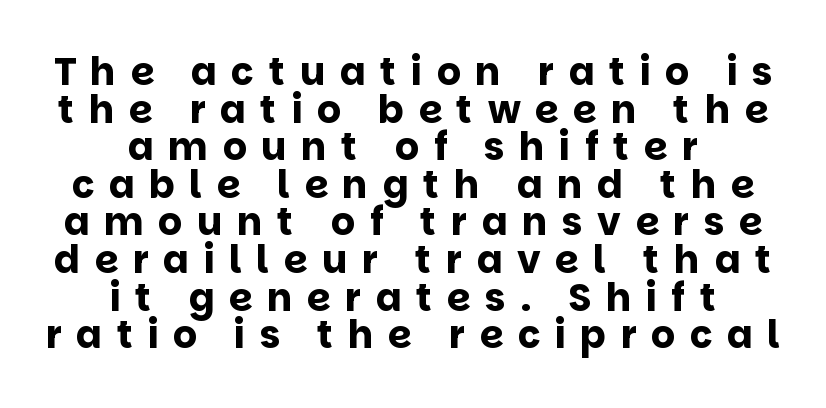
Style check: upright. The face used here is proportionally spaced, like ordinary book or web type. The designer dialed line spacing down below the default. Underline: absent. Font category for this specimen: sans-serif. A dark, heavy texture on the line: the type is bold.
